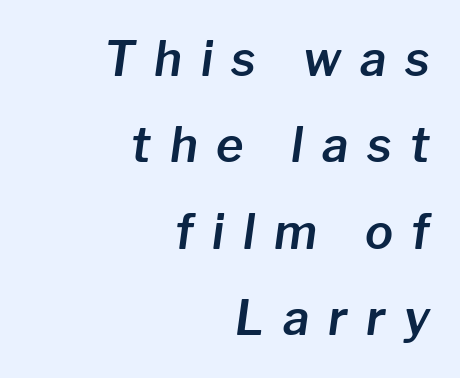
{"italic": "yes", "lean": "right", "slant_degrees": 8, "width": "normal", "stroke_contrast": "low", "x_height": "medium", "monospaced": "no", "underline": "no", "align": "right", "line_spacing_ratio": 1.84, "letter_spacing": "wide", "letter_spacing_em": 0.4, "glyph_px": 47}
